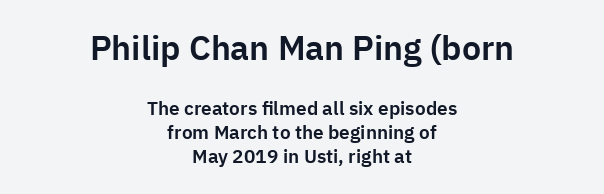
Q: Is the text italic (slanted)? A: No, it is upright.
Q: Is the typeface a serif or a sans-serif typeface? A: Sans-serif.
Q: Is the text underlined? A: No.
Q: How is the paragraph aligned? A: Centered.
Q: Is the spacing between letters normal or unusually wide? A: Normal.
Q: Is the spacing between lines tight, normal or loose? A: Normal.
Q: Which block of text is set in a larger size, the first (top) or the second (bottom)? A: The first (top) one.
Q: Width (condensed, normal, or wide)? A: Normal.
Q: Stroke contrast? A: Low.
Q: x-height? A: Medium.
Q: Monospaced? A: No.
